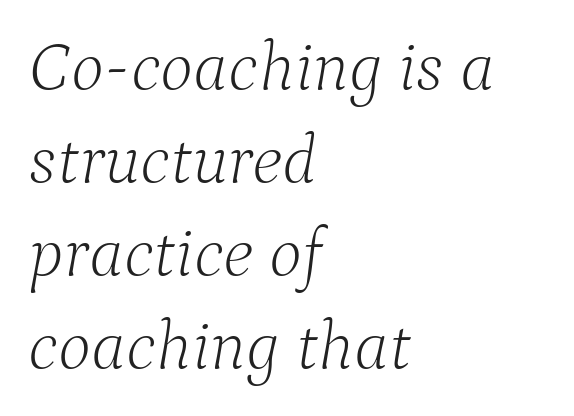
The face used here is seriffed, in the tradition of book romans. Looking at the ascenders, they clearly lean. Line spacing here is normal. The passage is arranged the way most books set body copy — flush left. Only glyphs here, with clear space below each row. A typesetter would call this proportional, since set widths differ per character.
